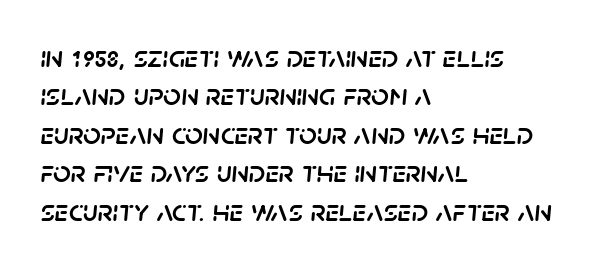
Each letter keeps its own natural width here, so spacing adapts to shape. The type is set solid horizontally, with unmodified tracking. Compared with ordinary roman type, these characters are visibly tilted. The strip under each line holds only bare page. Notice how the passage keeps a crisp vertical edge on the left only.
